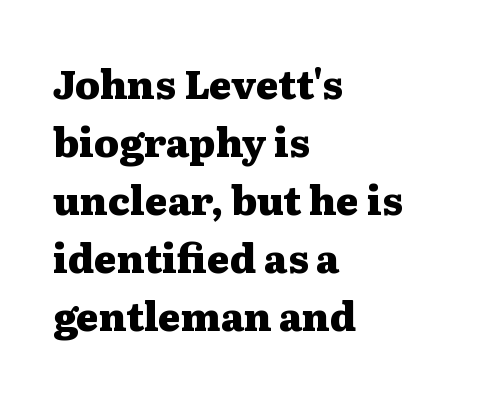
The image shows 39 px heavy, wide serif type, upright; set left-aligned, normal line spacing (1.49x), normal letter spacing, not underlined; medium stroke contrast and a medium x-height.
